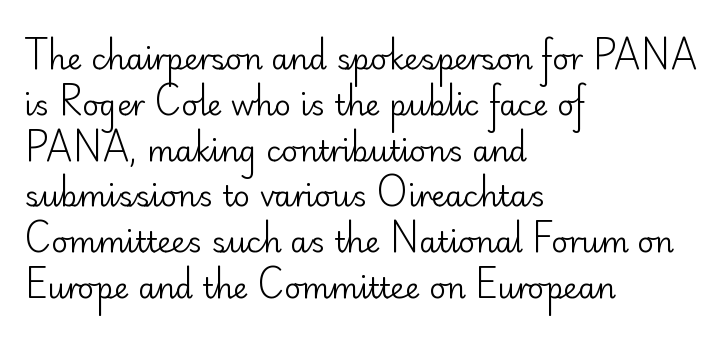
{"serif": "no", "italic": "no", "bold": "no", "weight": "regular", "width": "normal", "stroke_contrast": "low", "x_height": "small", "monospaced": "no", "underline": "no", "align": "left", "line_spacing": "normal", "line_spacing_ratio": 1.58, "letter_spacing": "normal", "letter_spacing_em": 0.0, "glyph_px": 29}
